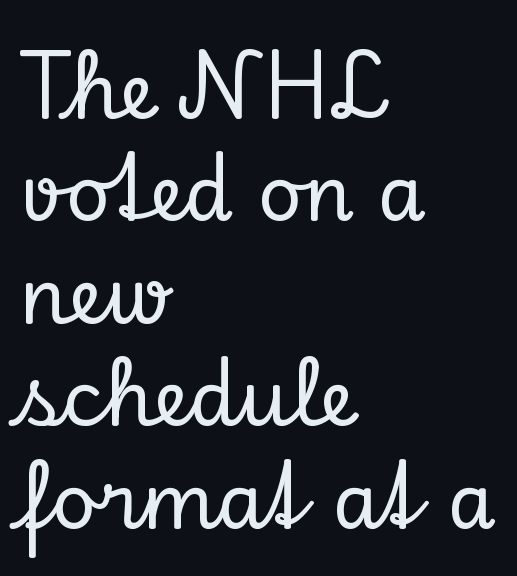
Q: Is the text italic (slanted)? A: No, it is upright.
Q: Is the text underlined? A: No.
Q: How is the paragraph aligned? A: Left-aligned.
Q: Is the spacing between letters normal or unusually wide? A: Normal.
Q: Is the spacing between lines tight, normal or loose? A: Normal.
Q: Width (condensed, normal, or wide)? A: Normal.
Q: Stroke contrast? A: Low.
Q: x-height? A: Small.
Q: Monospaced? A: No.
